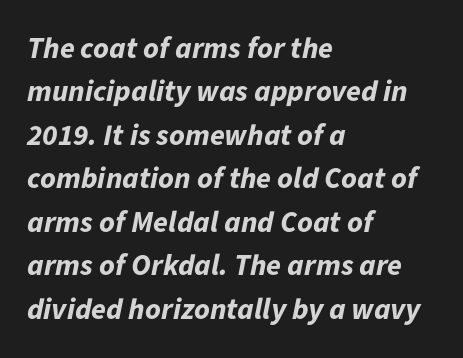
The image shows 30 px bold type, italic (leaning right); set left-aligned, normal line spacing (1.45x), normal letter spacing, not underlined; low stroke contrast and a medium x-height.
